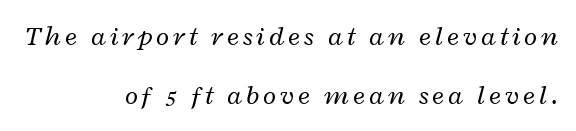
Would a proofreader flag this as italicized? Yes. The block of text is sparse from top to bottom, with ample space between rows. Alignment: flush right. Compared with a typical body face, this is equally light or lighter still. Honestly, there is no underline to notice here at all.
